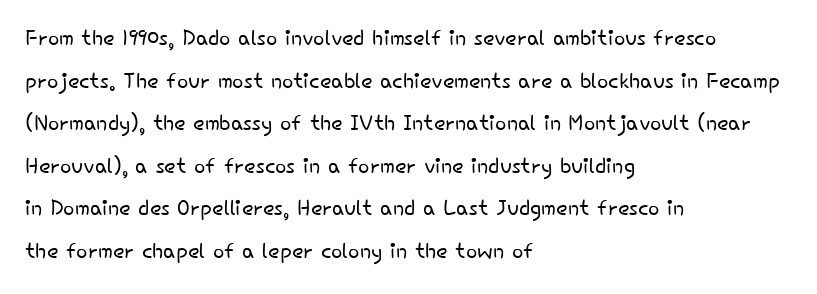
The image shows 30 px light sans-serif type, upright; set left-aligned, normal line spacing (1.42x), normal letter spacing, not underlined; low stroke contrast and a small x-height.
